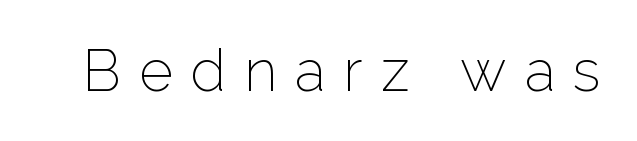
The image shows 58 px thin sans-serif type, upright; set unusually wide letter spacing (+0.31 em), not underlined; low stroke contrast and a medium x-height.
